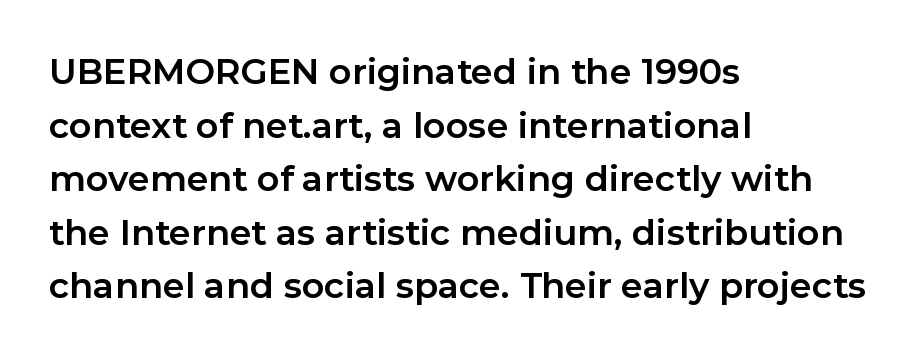
Each new line begins a customary step beneath the previous one. Ordinary non-slanted type is in use. Heavy, bold letterforms. Short and long lines alike share a common starting point at left. Descenders are the only things crossing below the line.
